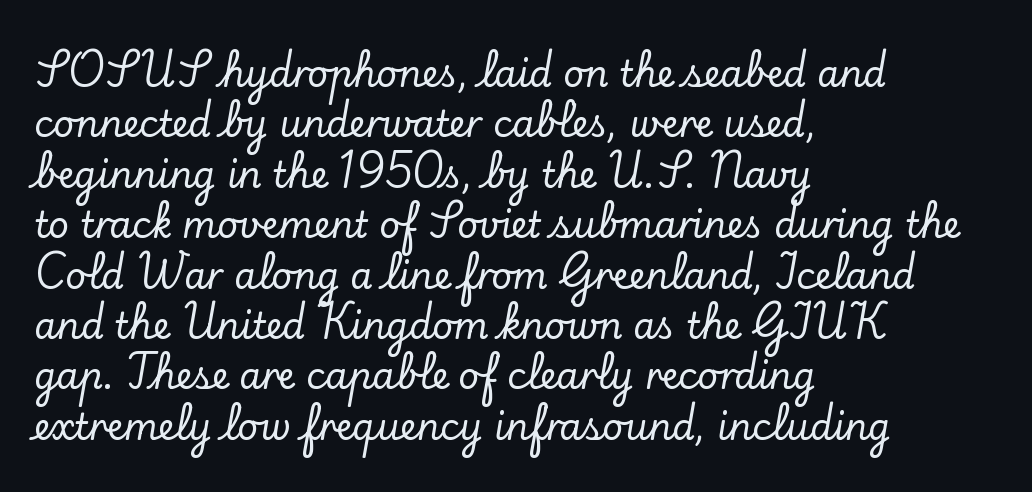
These lines are composed in type with serifs. Nobody drew a line under any word here. Is this a fixed-width face? No — the glyphs have proportional, varying widths.
